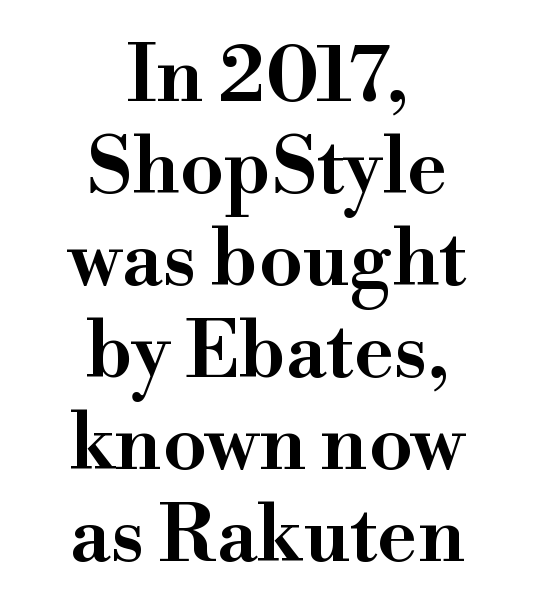
{"serif": "yes", "italic": "no", "bold": "semi", "weight": "semibold", "width": "normal", "stroke_contrast": "high", "x_height": "small", "monospaced": "no", "underline": "no", "align": "center", "line_spacing_ratio": 1.18, "letter_spacing": "normal", "letter_spacing_em": 0.0, "glyph_px": 78}
